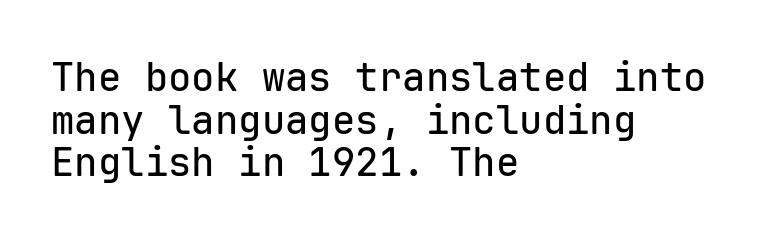
The image shows 39 px sans-serif type, upright, monospaced; set left-aligned, tight line spacing (1.09x), normal letter spacing, not underlined; low stroke contrast and a medium x-height.
